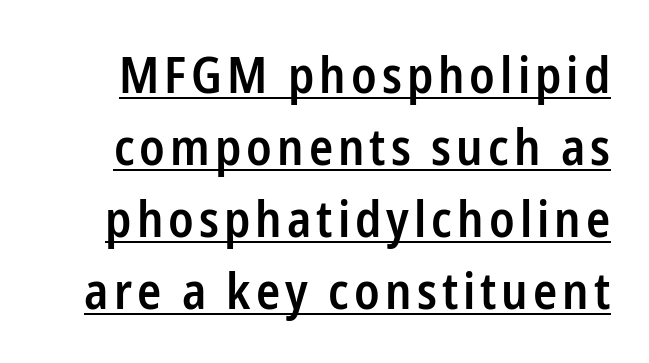
The designer left line spacing at the default. The words here are underlined. A typesetter would label this face a sans. Typographic density is moderately raised because the face is semibold. Every stem runs plumb, perpendicular to the baseline.
